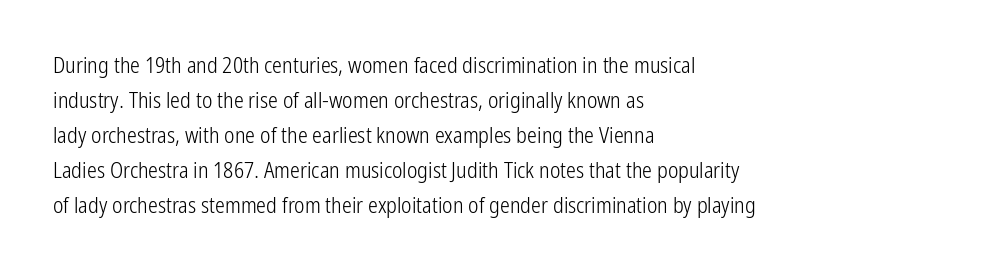
Every stem runs plumb, perpendicular to the baseline. Ink coverage per letter is moderate at most. Does extra space separate the letters? No, they use regular spacing. Line starts are locked; line ends wander. If you measured baseline to baseline, you'd find a middling distance.
